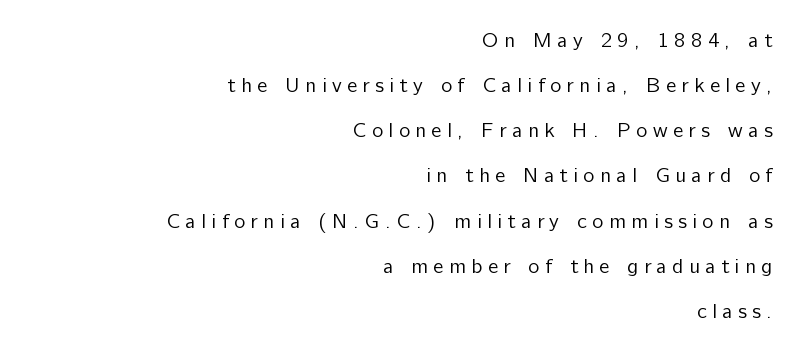
The image shows 21 px text type, upright; set right-aligned, loose line spacing (2.15x), unusually wide letter spacing (+0.26 em), not underlined.
